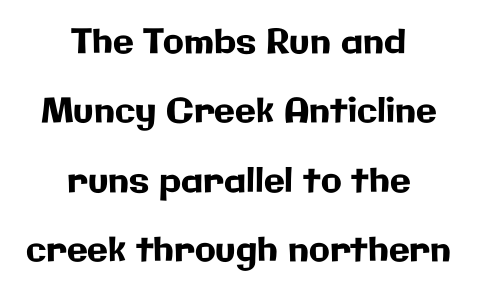
The image shows 34 px sans-serif type, upright; set centered, loose line spacing (2.04x), normal letter spacing, not underlined; low stroke contrast and a medium x-height.
